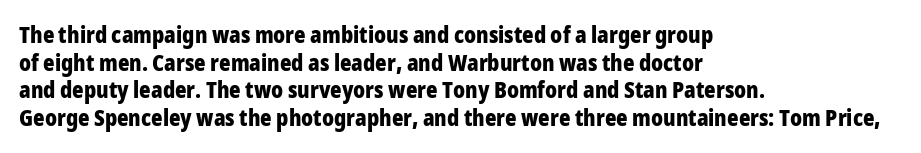
Q: Is the text bold? A: Yes.
Q: Is the text italic (slanted)? A: No, it is upright.
Q: Is the text underlined? A: No.
Q: How is the paragraph aligned? A: Left-aligned.
Q: Is the spacing between letters normal or unusually wide? A: Normal.
Q: Is the spacing between lines tight, normal or loose? A: Normal.
